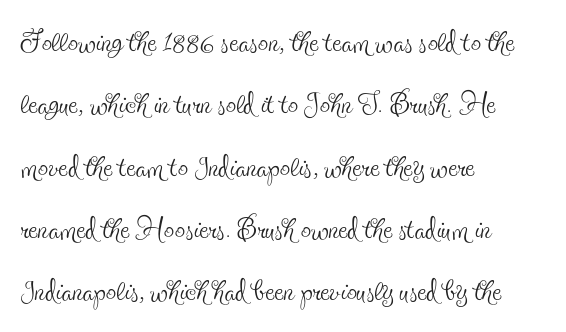
The leading is moderate, giving the passage an even texture. Character widths vary here, with narrow letters taking less room than wide ones. The characters are drawn with everyday or finer stroke widths. Visually the block forms a straight wall on the left and a jagged coastline on the right.
